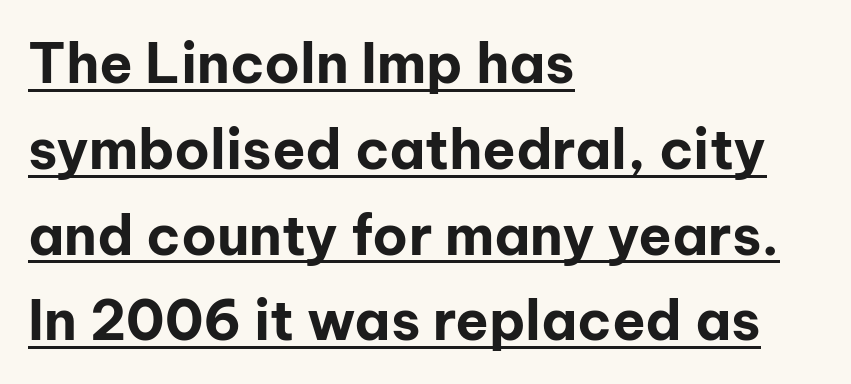
Q: Is the text bold? A: Yes.
Q: Is the text italic (slanted)? A: No, it is upright.
Q: Is the typeface a serif or a sans-serif typeface? A: Sans-serif.
Q: Is the text underlined? A: Yes.
Q: How is the paragraph aligned? A: Left-aligned.
Q: Is the spacing between letters normal or unusually wide? A: Normal.
Q: Is the spacing between lines tight, normal or loose? A: Normal.
Q: Width (condensed, normal, or wide)? A: Normal.
Q: Stroke contrast? A: Low.
Q: x-height? A: Medium.
Q: Monospaced? A: No.
